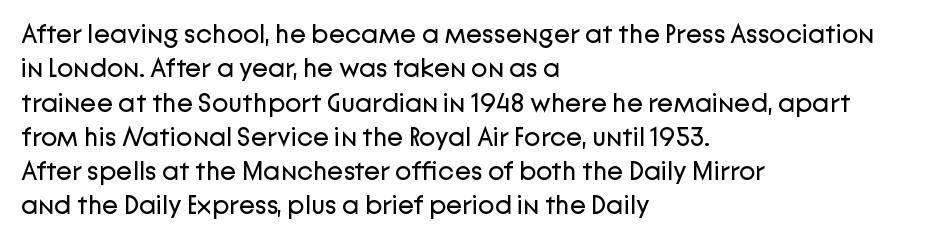
The image shows 27 px text type, upright; set left-aligned, normal line spacing (1.27x), normal letter spacing, not underlined.
